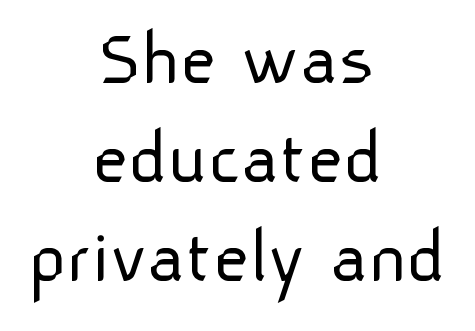
The image shows 80 px light sans-serif type, upright; set centered, line spacing 1.24x, normal letter spacing, not underlined; low stroke contrast and a medium x-height.
